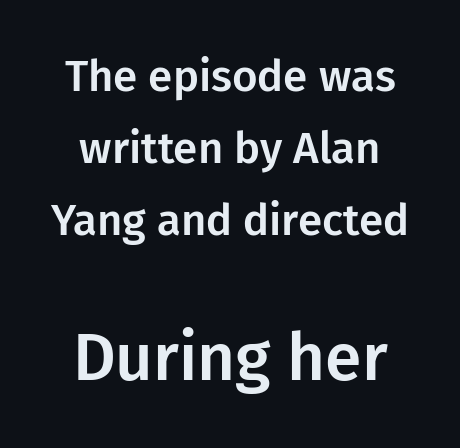
Compared with typical body copy, the letter spacing here is the same. The type sits square on the baseline with zero lean. The letters advance in unequal steps, a hallmark of proportional type. Interline gaps are of average width in this sample.
